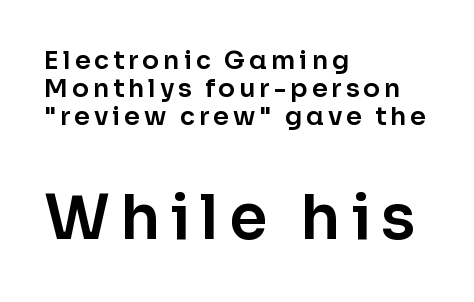
The image shows 62 px sans-serif type, upright; set left-aligned, tight line spacing (1.13x), not underlined; the second (bottom) block is 2.48x larger; low stroke contrast and a medium x-height.
